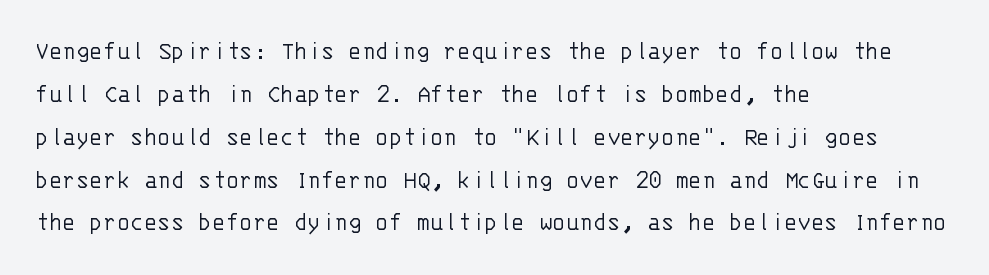
Q: Is the text bold? A: No.
Q: Is the text italic (slanted)? A: No, it is upright.
Q: Is the typeface a serif or a sans-serif typeface? A: Sans-serif.
Q: Is the text underlined? A: No.
Q: How is the paragraph aligned? A: Left-aligned.
Q: Is the spacing between letters normal or unusually wide? A: Normal.
Q: Is the spacing between lines tight, normal or loose? A: Normal.
Q: Width (condensed, normal, or wide)? A: Normal.
Q: Stroke contrast? A: Low.
Q: x-height? A: Large.
Q: Monospaced? A: Yes.
